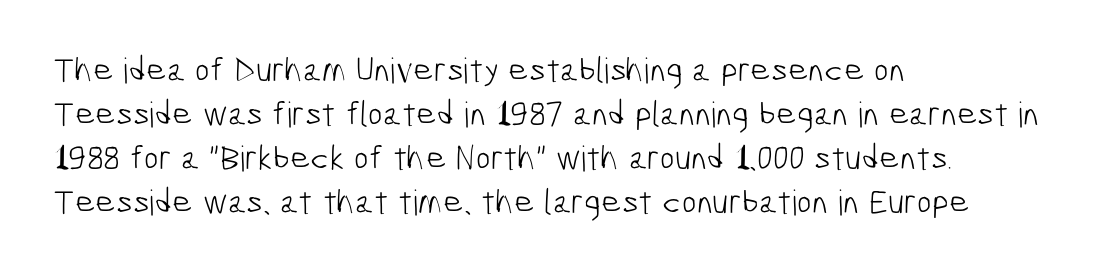
The image shows 35 px light, condensed sans-serif type; set left-aligned, normal line spacing (1.26x), normal letter spacing, not underlined; low stroke contrast and a medium x-height.
